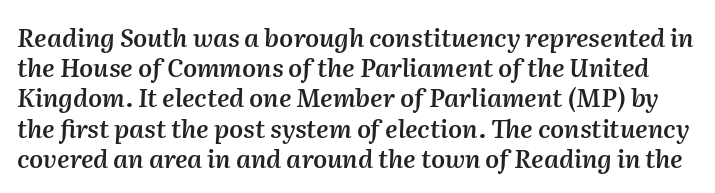
Is the type slanted? Yes — the strokes lean at a clear angle. Tracking value appears to be zero — textbook default spacing. Strokes here are thickened, but only to semibold level. The words here are not underlined.
